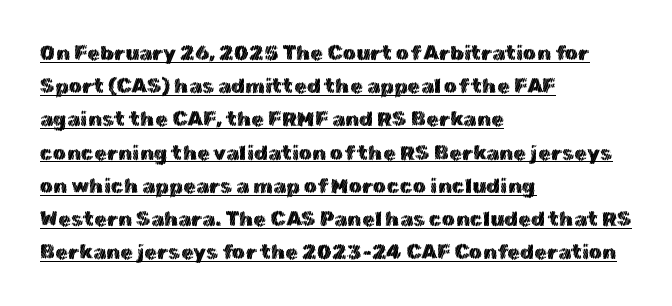
Is there much room between lines? A standard amount, neither cramped nor airy. Quick note: not italic, upright. Descenders here cross a horizontal rule under the line. This sample is left-justified, so line endings fall wherever the words run out. The gaps between neighbouring characters are ordinary and unremarkable.
